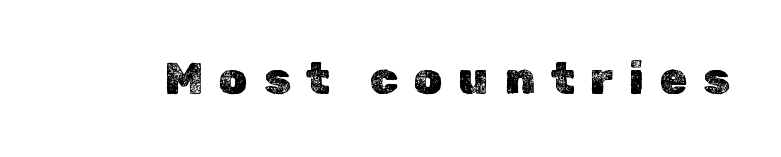
The image shows 45 px text type, upright; set unusually wide letter spacing (+0.35 em), not underlined; a medium x-height.
